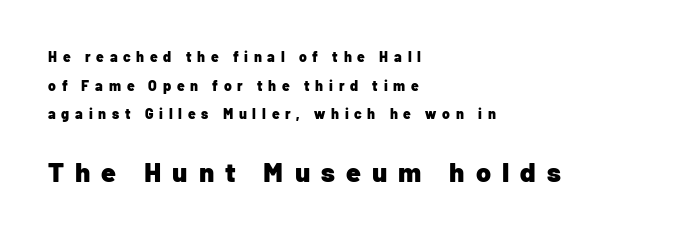
{"italic": "no", "bold": "yes", "underline": "no", "align": "left", "line_spacing": "loose", "line_spacing_ratio": 2.04, "letter_spacing": "wide", "letter_spacing_em": 0.41, "larger_block": "second", "size_ratio": 1.93, "glyph_px": 27}
